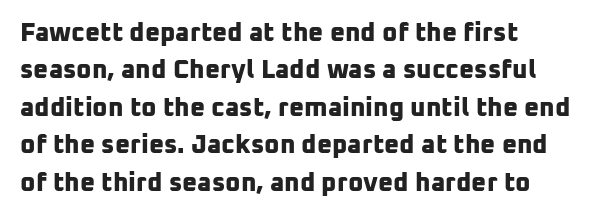
The image shows 26 px bold type; set normal line spacing (1.44x), normal letter spacing, not underlined.
